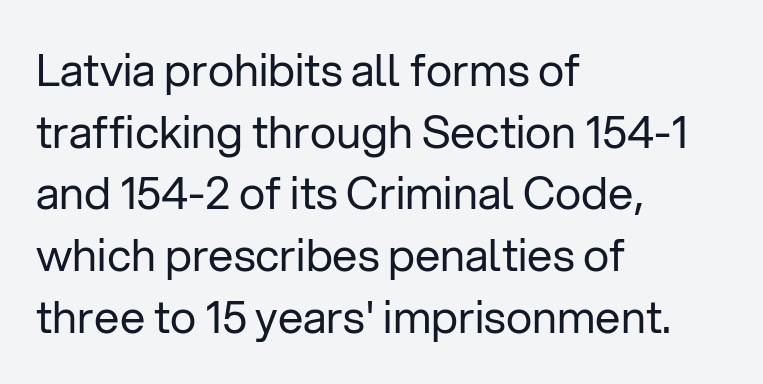
{"serif": "no", "italic": "no", "bold": "no", "weight": "regular", "width": "normal", "stroke_contrast": "low", "x_height": "medium", "monospaced": "no", "underline": "no", "align": "left", "line_spacing": "normal", "line_spacing_ratio": 1.37, "letter_spacing": "normal", "letter_spacing_em": 0.0, "glyph_px": 45}
